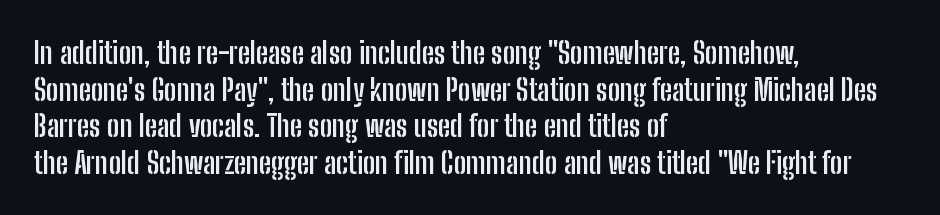
{"serif": "no", "italic": "no", "bold": "yes", "weight": "semibold", "width": "condensed", "stroke_contrast": "low", "x_height": "medium", "monospaced": "no", "underline": "no", "align": "left", "line_spacing_ratio": 1.22, "letter_spacing": "normal", "letter_spacing_em": 0.0, "glyph_px": 30}
